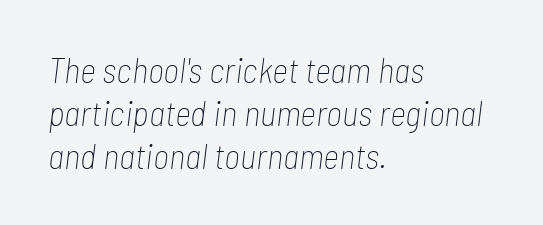
Q: Is the text bold? A: No.
Q: Is the text italic (slanted)? A: Yes, it leans right by about 7 degrees.
Q: Is the text underlined? A: No.
Q: How is the paragraph aligned? A: Left-aligned.
Q: Is the spacing between letters normal or unusually wide? A: Normal.
Q: Width (condensed, normal, or wide)? A: Condensed.
Q: Stroke contrast? A: Low.
Q: x-height? A: Medium.
Q: Monospaced? A: No.
